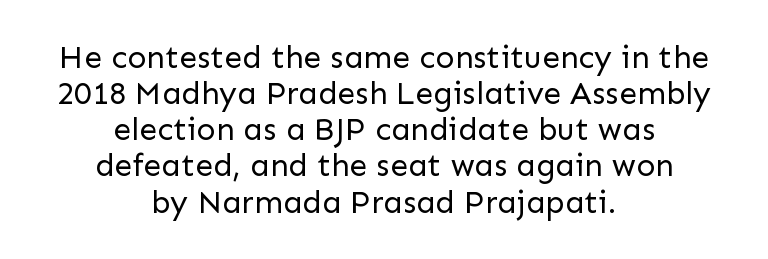
One glance says dense: line gaps are narrower than usual. The letters advance in unequal steps, a hallmark of proportional type. Honestly, there is no underline to notice here at all. This rendering leaves character spacing at its baseline value. No heavy texture on the line: the type isn't bold.
